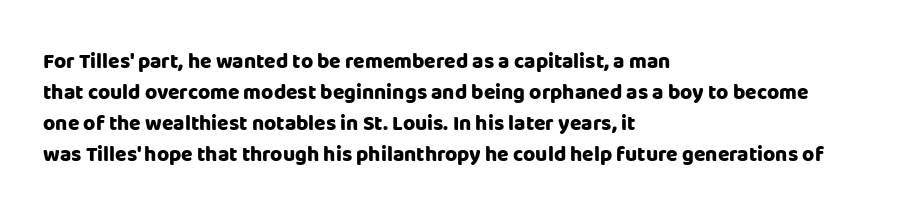
Posture: vertical. A classic flush-left, rag-right setting is used for this passage. Horizontal bands of white between lines are of average thickness. Each word holds together tightly as a unit, with standard inter-letter gaps. The font is running at its bold setting.
